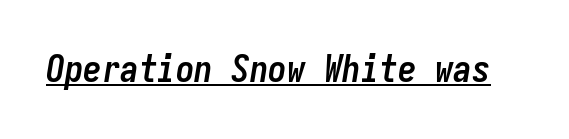
{"italic": "yes", "lean": "right", "slant_degrees": 9, "bold": "yes", "weight": "semibold", "width": "condensed", "stroke_contrast": "low", "x_height": "medium", "monospaced": "yes", "underline": "yes", "letter_spacing": "normal", "letter_spacing_em": 0.0, "glyph_px": 37}
